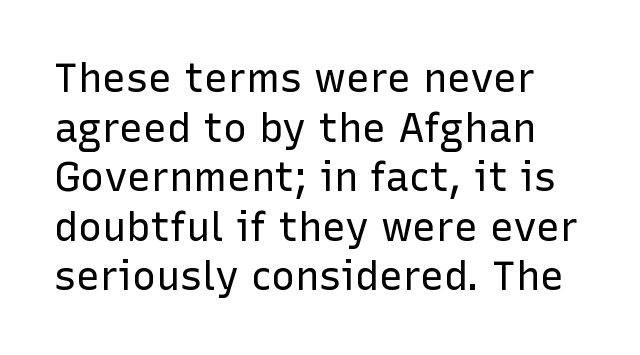
Q: Is the text bold? A: No.
Q: Is the text italic (slanted)? A: No, it is upright.
Q: Is the typeface a serif or a sans-serif typeface? A: Sans-serif.
Q: Is the text underlined? A: No.
Q: Is the spacing between letters normal or unusually wide? A: Normal.
Q: Width (condensed, normal, or wide)? A: Normal.
Q: Stroke contrast? A: Low.
Q: x-height? A: Medium.
Q: Monospaced? A: No.
